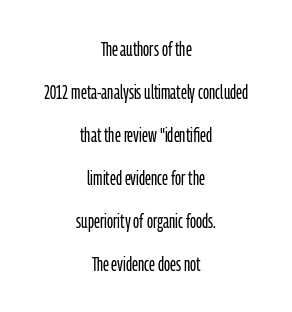
Q: Is the text bold? A: No.
Q: Is the text italic (slanted)? A: No, it is upright.
Q: Is the text underlined? A: No.
Q: How is the paragraph aligned? A: Centered.
Q: Is the spacing between letters normal or unusually wide? A: Normal.
Q: Is the spacing between lines tight, normal or loose? A: Loose.
